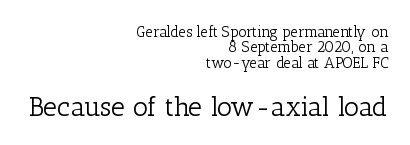
Letter spacing: default. Every character sits straight up, as roman type does. Anything drawn beneath the words? Only blank space. Notice how the passage keeps a crisp vertical edge on the right only. Block two is the big one; block one sits smaller above it.
